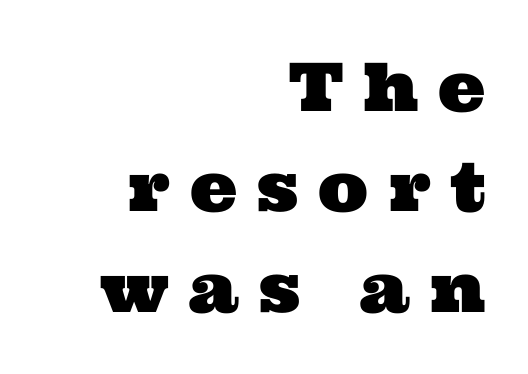
Q: Is the typeface a serif or a sans-serif typeface? A: Serif.
Q: Is the text underlined? A: No.
Q: How is the paragraph aligned? A: Right-aligned.
Q: Is the spacing between letters normal or unusually wide? A: Unusually wide.
Q: Is the spacing between lines tight, normal or loose? A: Normal.
Q: Width (condensed, normal, or wide)? A: Wide.
Q: Stroke contrast? A: Medium.
Q: x-height? A: Medium.
Q: Monospaced? A: No.
